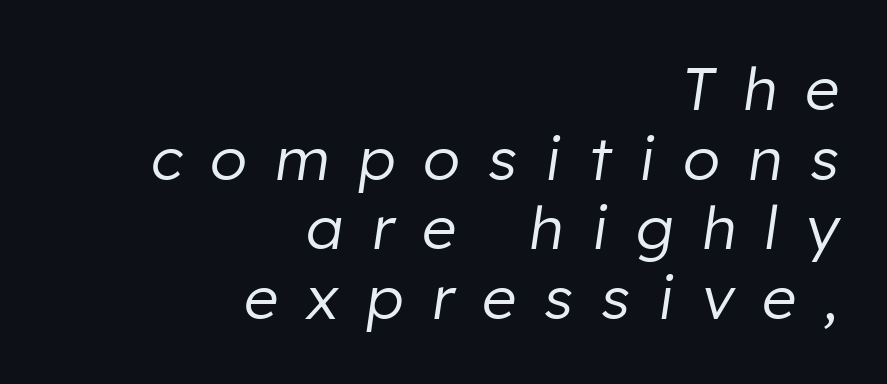
Q: Is the text bold? A: No.
Q: Is the text italic (slanted)? A: Yes, it leans right by about 8 degrees.
Q: Is the text underlined? A: No.
Q: How is the paragraph aligned? A: Right-aligned.
Q: Is the spacing between letters normal or unusually wide? A: Unusually wide.
Q: Width (condensed, normal, or wide)? A: Normal.
Q: Stroke contrast? A: Low.
Q: x-height? A: Medium.
Q: Monospaced? A: No.
